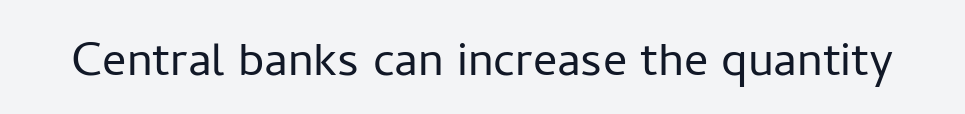
{"serif": "no", "italic": "no", "bold": "no", "weight": "light", "width": "normal", "stroke_contrast": "low", "x_height": "medium", "monospaced": "no", "underline": "no", "letter_spacing": "normal", "letter_spacing_em": 0.0, "glyph_px": 60}
